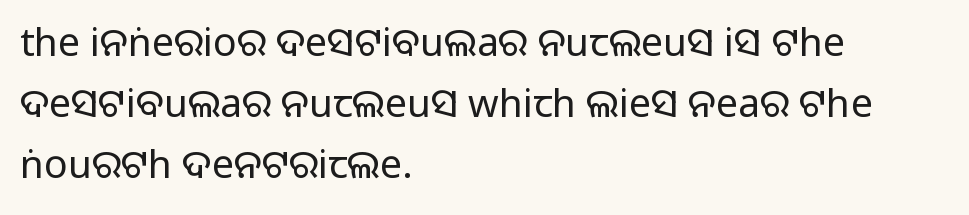
A classic flush-left, rag-right setting is used for this passage. In terms of leading, this rendering sits right in the middle. Observe the absence of serifs on each vertical stroke in this sample. Rendered with straight, roman letterforms. The rendering keeps characters at their native spacing. Character widths vary here, with narrow letters taking less room than wide ones.
